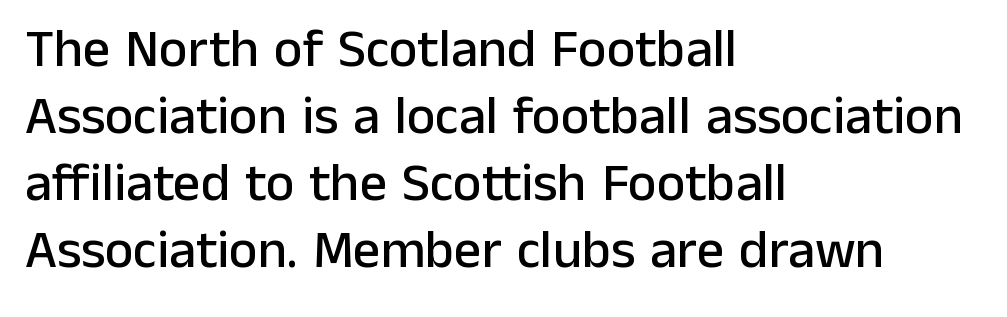
Italic? Not at all — the glyphs are vertical. Plain, unruled lines of type. Alignment: flush left. These lines are rendered in a variable-pitch font. In terms of letterform style, serifs are entirely absent. The gaps between neighbouring characters are ordinary and unremarkable.
